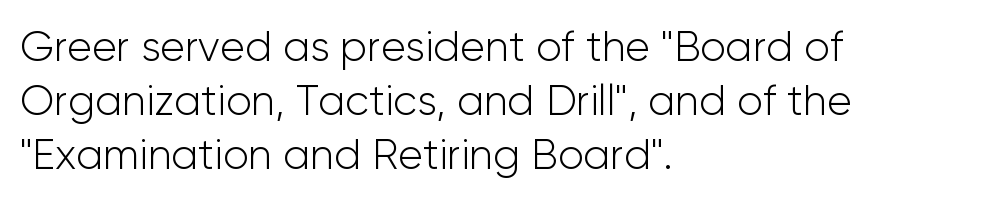
{"serif": "no", "italic": "no", "bold": "no", "weight": "light", "width": "normal", "stroke_contrast": "low", "x_height": "medium", "monospaced": "no", "underline": "no", "align": "left", "line_spacing": "normal", "line_spacing_ratio": 1.29, "letter_spacing": "normal", "letter_spacing_em": 0.0, "glyph_px": 42}
